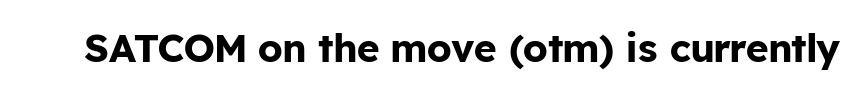
{"serif": "no", "italic": "no", "bold": "yes", "weight": "bold", "width": "normal", "stroke_contrast": "low", "x_height": "medium", "monospaced": "no", "underline": "no", "letter_spacing": "normal", "letter_spacing_em": 0.0, "glyph_px": 39}
